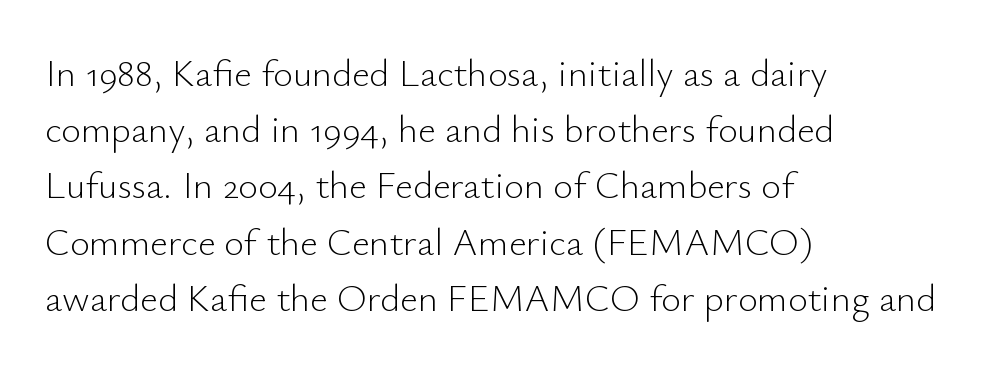
Posture: vertical. Varying glyph widths throughout — classic text-font behaviour. Is the stroke heavy? The answer is a plain regular-or-lighter. The gap between lines stays unmarked. You can tell from the bare stems that sans-serif type was used. Line beginnings align vertically; line endings do not.
